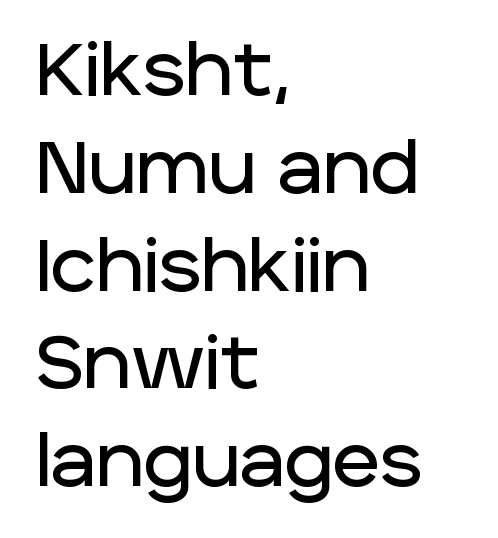
A sans-serif font was chosen for this passage. Looks like regular typesetting: each glyph gets only the width it needs. The axis of the letterforms is exactly vertical. Is the letter spacing exaggerated? No — it looks like the ordinary default. This block has exactly the height ordinary leading produces. Horizontally, the lines are justified to the leading edge only.
